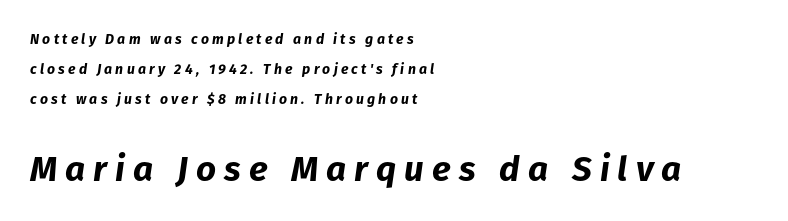
The image shows 35 px bold type, italic (leaning right); set left-aligned, loose line spacing (2.14x), unusually wide letter spacing (+0.23 em), not underlined; the second (bottom) block is 2.5x larger; low stroke contrast and a medium x-height.
